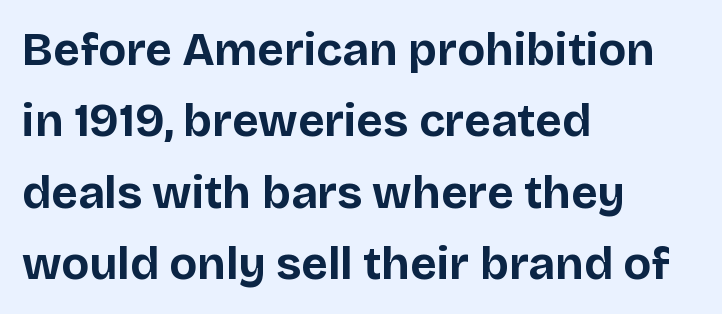
{"serif": "no", "italic": "no", "bold": "yes", "weight": "bold", "width": "normal", "stroke_contrast": "low", "x_height": "large", "monospaced": "no", "underline": "no", "align": "left", "line_spacing": "normal", "line_spacing_ratio": 1.55, "letter_spacing": "normal", "letter_spacing_em": 0.0, "glyph_px": 46}
